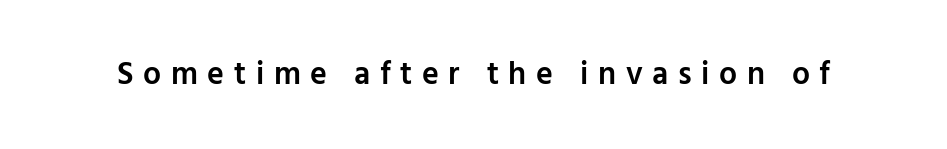
Q: Is the text bold? A: Semi-bold.
Q: Is the text italic (slanted)? A: No, it is upright.
Q: Is the typeface a serif or a sans-serif typeface? A: Sans-serif.
Q: Is the text underlined? A: No.
Q: Is the spacing between letters normal or unusually wide? A: Unusually wide.
Q: Width (condensed, normal, or wide)? A: Normal.
Q: Stroke contrast? A: Low.
Q: x-height? A: Medium.
Q: Monospaced? A: No.
